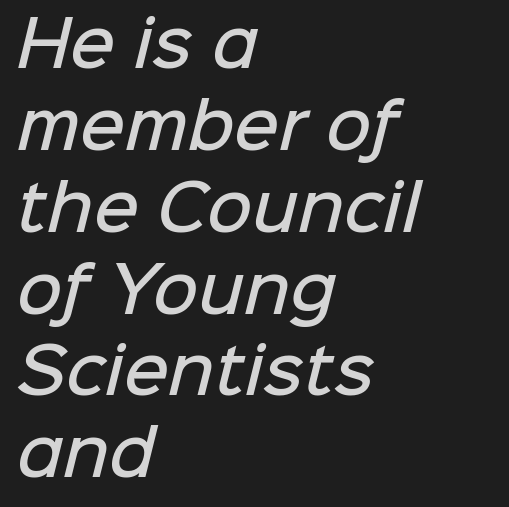
Q: Is the text bold? A: Semi-bold.
Q: Is the typeface a serif or a sans-serif typeface? A: Sans-serif.
Q: Is the text underlined? A: No.
Q: How is the paragraph aligned? A: Left-aligned.
Q: Is the spacing between letters normal or unusually wide? A: Normal.
Q: Is the spacing between lines tight, normal or loose? A: Normal.
Q: Width (condensed, normal, or wide)? A: Normal.
Q: Stroke contrast? A: Low.
Q: x-height? A: Medium.
Q: Monospaced? A: No.
